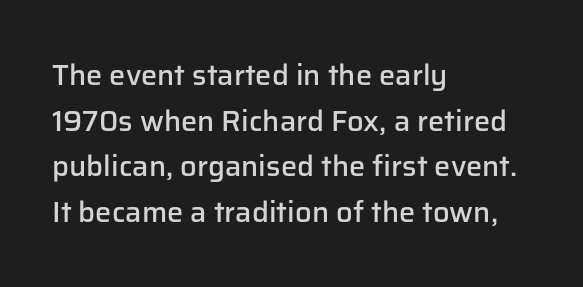
{"serif": "no", "italic": "no", "bold": "semi", "weight": "semibold", "width": "normal", "stroke_contrast": "low", "x_height": "medium", "monospaced": "no", "underline": "no", "align": "left", "line_spacing": "normal", "line_spacing_ratio": 1.57, "letter_spacing": "normal", "letter_spacing_em": 0.0, "glyph_px": 29}
